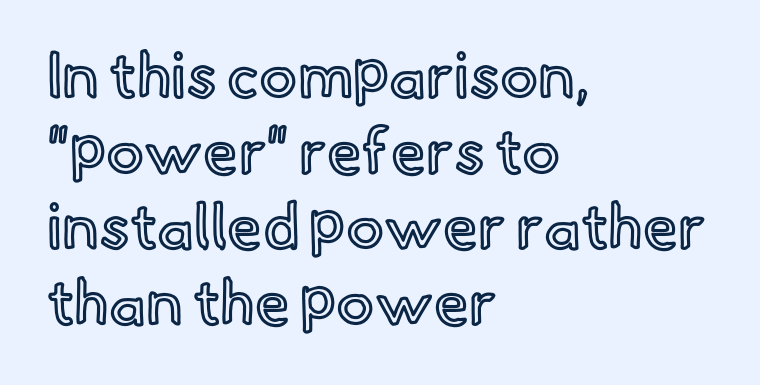
{"italic": "no", "width": "normal", "x_height": "small", "monospaced": "no", "underline": "no", "align": "left", "line_spacing_ratio": 1.2, "letter_spacing": "normal", "letter_spacing_em": 0.0, "glyph_px": 63}
